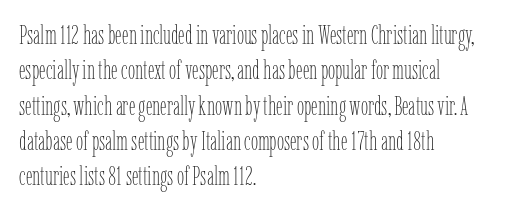
The image shows 26 px text type, upright; set left-aligned, normal line spacing (1.36x), normal letter spacing, not underlined.
